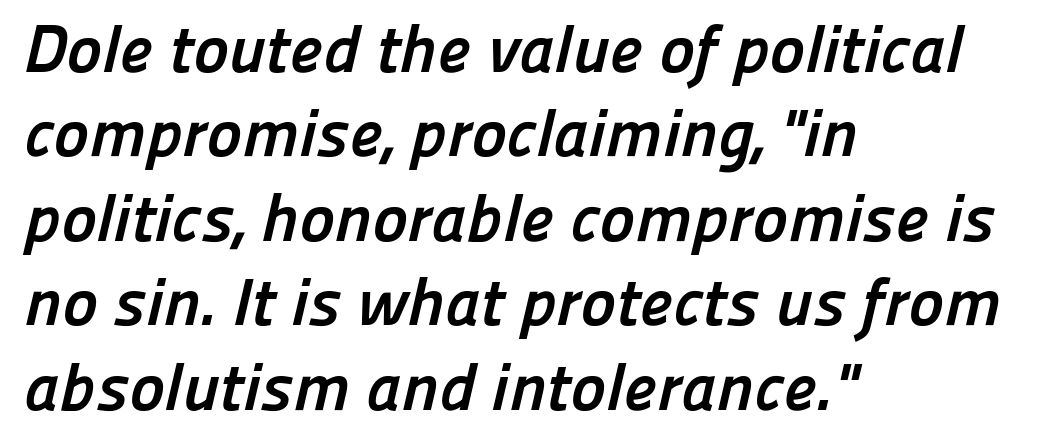
The image shows 67 px semibold sans-serif type; set left-aligned, normal line spacing (1.26x), normal letter spacing, not underlined; low stroke contrast and a medium x-height.
